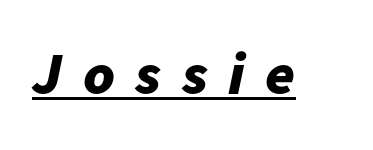
{"italic": "yes", "lean": "right", "slant_degrees": 11, "bold": "yes", "weight": "bold", "width": "normal", "stroke_contrast": "low", "x_height": "medium", "monospaced": "no", "underline": "yes", "letter_spacing": "wide", "letter_spacing_em": 0.34, "glyph_px": 60}
